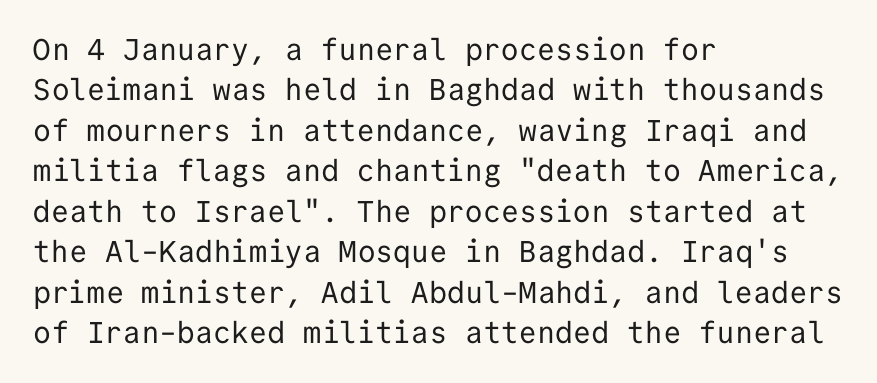
The image shows 30 px regular-weight sans-serif type, upright, monospaced; set left-aligned, normal line spacing (1.35x), normal letter spacing, not underlined; low stroke contrast and a medium x-height.
